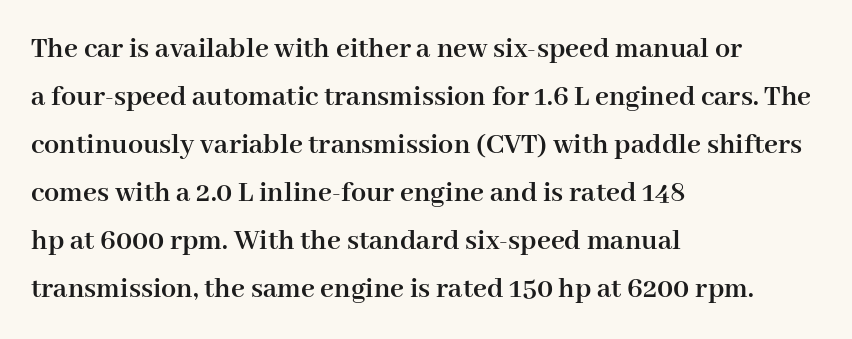
Spacing between characters is what you'd get straight out of the box. Serifs: yes, visible at the terminals of the letterforms. These words are printed bold, with thick strokes throughout. The lines are quadded left.
